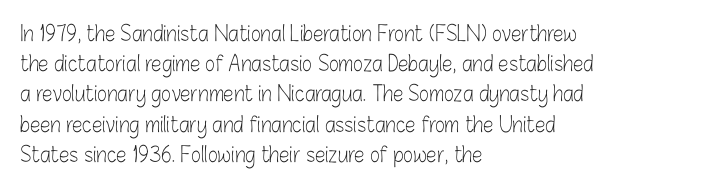
{"italic": "no", "bold": "no", "underline": "no", "align": "left", "line_spacing": "normal", "line_spacing_ratio": 1.44, "letter_spacing": "normal", "letter_spacing_em": 0.0, "glyph_px": 21}
